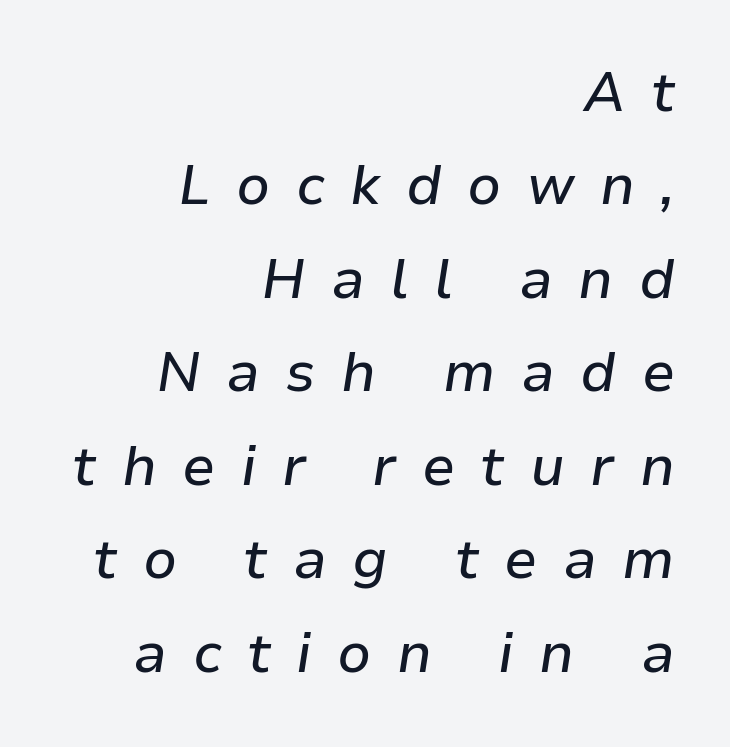
Q: Is the text italic (slanted)? A: Yes, it leans right by about 9 degrees.
Q: Is the text underlined? A: No.
Q: How is the paragraph aligned? A: Right-aligned.
Q: Is the spacing between letters normal or unusually wide? A: Unusually wide.
Q: Is the spacing between lines tight, normal or loose? A: Normal.
Q: Width (condensed, normal, or wide)? A: Normal.
Q: Stroke contrast? A: Low.
Q: x-height? A: Medium.
Q: Monospaced? A: No.
